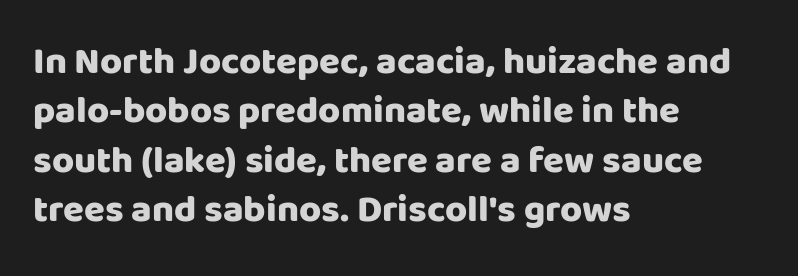
Q: Is the text bold? A: Yes.
Q: Is the text italic (slanted)? A: No, it is upright.
Q: Is the typeface a serif or a sans-serif typeface? A: Sans-serif.
Q: Is the text underlined? A: No.
Q: How is the paragraph aligned? A: Left-aligned.
Q: Is the spacing between letters normal or unusually wide? A: Normal.
Q: Is the spacing between lines tight, normal or loose? A: Normal.
Q: Width (condensed, normal, or wide)? A: Normal.
Q: Stroke contrast? A: Low.
Q: x-height? A: Large.
Q: Monospaced? A: No.
